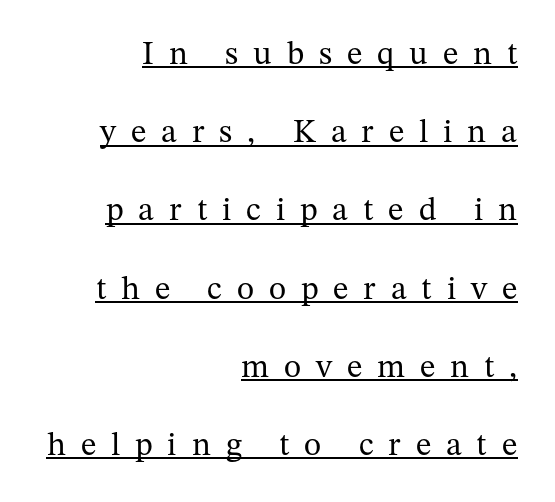
The image shows 33 px regular-weight serif type, upright; set right-aligned, loose line spacing (2.37x), unusually wide letter spacing (+0.45 em), underlined; medium stroke contrast and a medium x-height.
